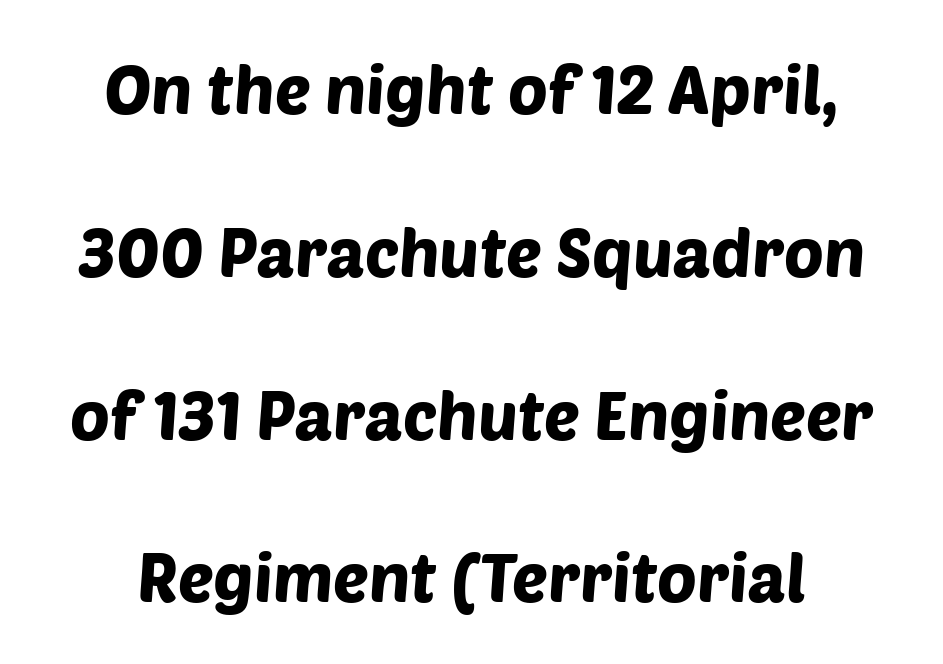
{"serif": "no", "width": "normal", "stroke_contrast": "low", "x_height": "large", "monospaced": "no", "underline": "no", "line_spacing": "loose", "line_spacing_ratio": 2.43, "letter_spacing": "normal", "letter_spacing_em": 0.0, "glyph_px": 67}
